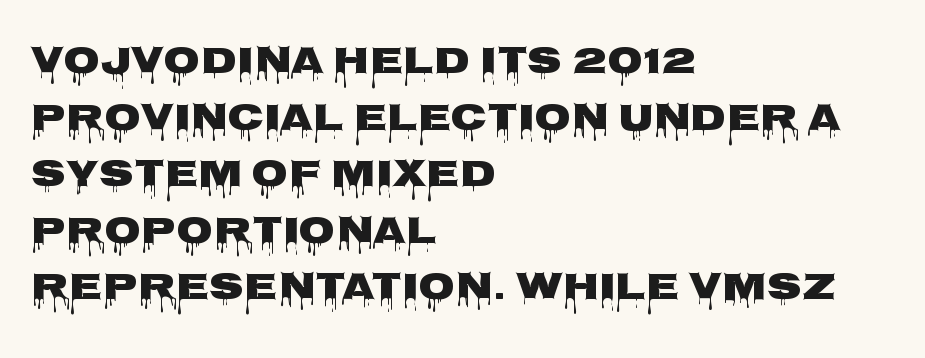
The image shows 38 px heavy, wide sans-serif type, upright; set left-aligned, normal line spacing (1.49x), normal letter spacing, not underlined; low stroke contrast and a large x-height.
